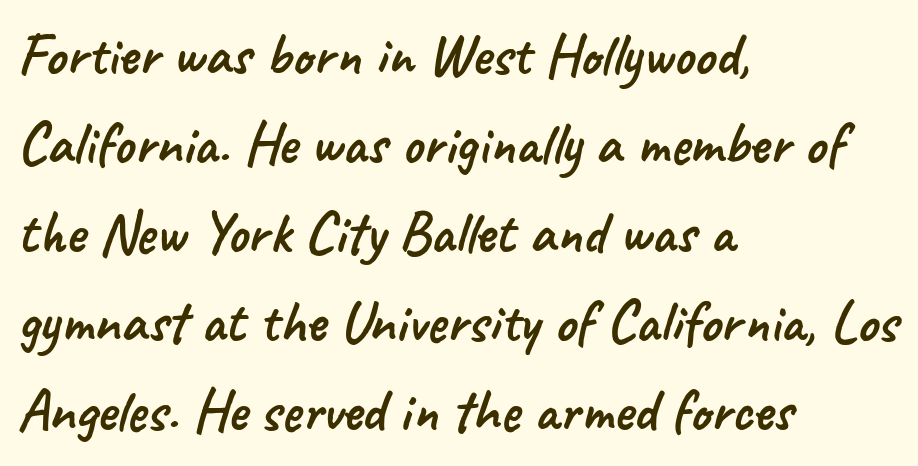
The image shows 59 px sans-serif type; set left-aligned, normal line spacing (1.51x), normal letter spacing, not underlined; low stroke contrast and a small x-height.
